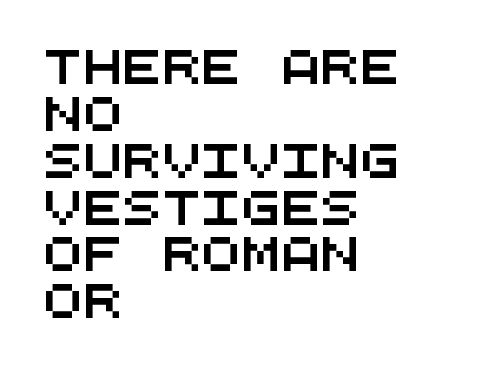
The gap between lines stays unmarked. Regular leading. Compared with typical body copy, the letter spacing here is the same. The rendering uses typewriter-style spacing with identical character cells. The typesetter chose a ragged-right arrangement here. Classification — sans serif.
